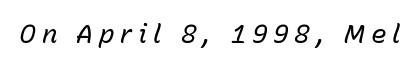
{"italic": "yes", "lean": "right", "slant_degrees": 15, "bold": "no", "underline": "no", "letter_spacing": "wide", "letter_spacing_em": 0.22, "glyph_px": 26}
